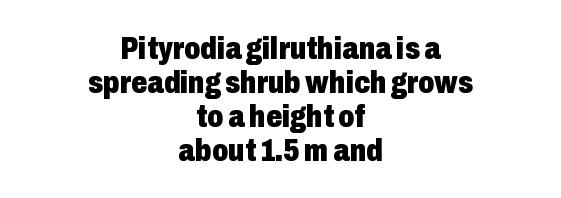
Q: Is the text bold? A: Yes.
Q: Is the text italic (slanted)? A: No, it is upright.
Q: Is the typeface a serif or a sans-serif typeface? A: Sans-serif.
Q: Is the text underlined? A: No.
Q: How is the paragraph aligned? A: Centered.
Q: Is the spacing between letters normal or unusually wide? A: Normal.
Q: Is the spacing between lines tight, normal or loose? A: Tight.
Q: Width (condensed, normal, or wide)? A: Condensed.
Q: Stroke contrast? A: Low.
Q: x-height? A: Medium.
Q: Monospaced? A: No.
